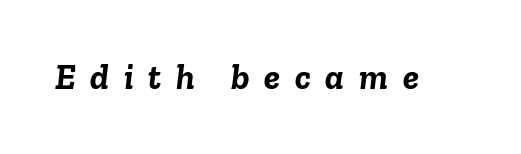
{"italic": "yes", "lean": "right", "slant_degrees": 6, "bold": "yes", "weight": "semibold", "width": "normal", "stroke_contrast": "low", "x_height": "medium", "monospaced": "no", "underline": "no", "letter_spacing": "wide", "letter_spacing_em": 0.41, "glyph_px": 36}
